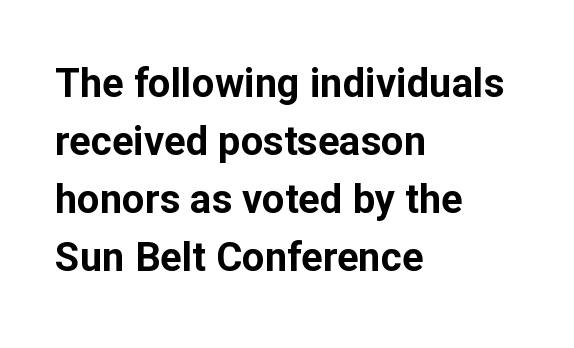
Strong, thick strokes mark this as bold type. A classic flush-left, rag-right setting is used for this passage. Anything drawn beneath the words? Only blank space. The rendering uses a moderate line-height, typical for paragraphs. Stroke terminals: plain, sans-serif.
